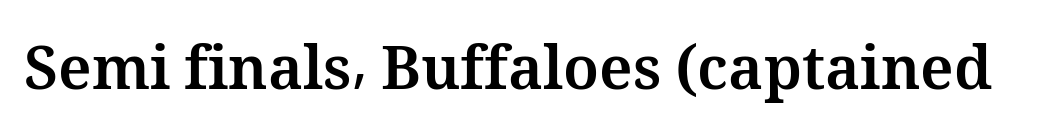
Look at the stroke-to-counter ratio: heavy, a bold. Default kerning and tracking; the words read as compact shapes. Designer's note — italics off, roman on. Is this a fixed-width face? No — the glyphs have proportional, varying widths. Plain, unruled lines of type.
